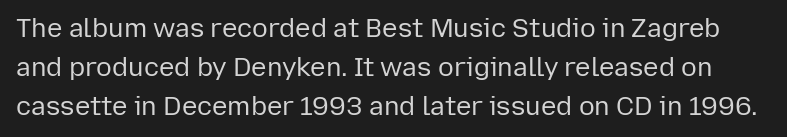
The font is comparable to plain body text, perhaps lighter. The lettering stays uniformly vertical, giving the passage a roman look. How are the letters spaced? Ordinarily, with no added tracking. The area under the type is left untouched. Normally led — the rows are evenly, conventionally spaced.
